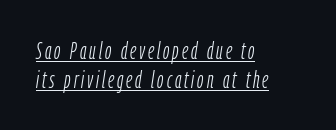
{"italic": "yes", "lean": "right", "slant_degrees": 9, "bold": "no", "underline": "yes", "align": "left", "line_spacing": "normal", "line_spacing_ratio": 1.26, "glyph_px": 23}
